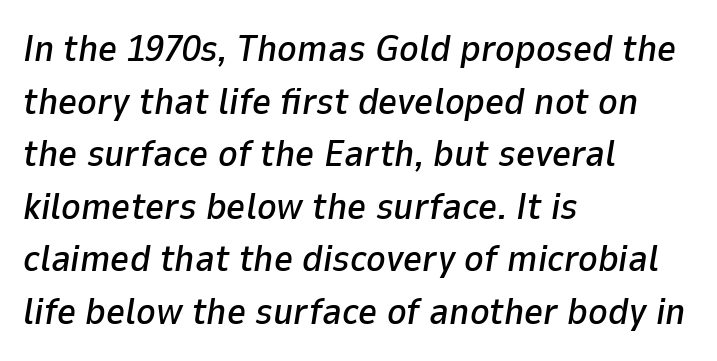
{"italic": "yes", "lean": "right", "slant_degrees": 9, "width": "normal", "stroke_contrast": "low", "x_height": "medium", "monospaced": "no", "underline": "no", "align": "left", "line_spacing": "normal", "line_spacing_ratio": 1.42, "letter_spacing": "normal", "letter_spacing_em": 0.0, "glyph_px": 37}
